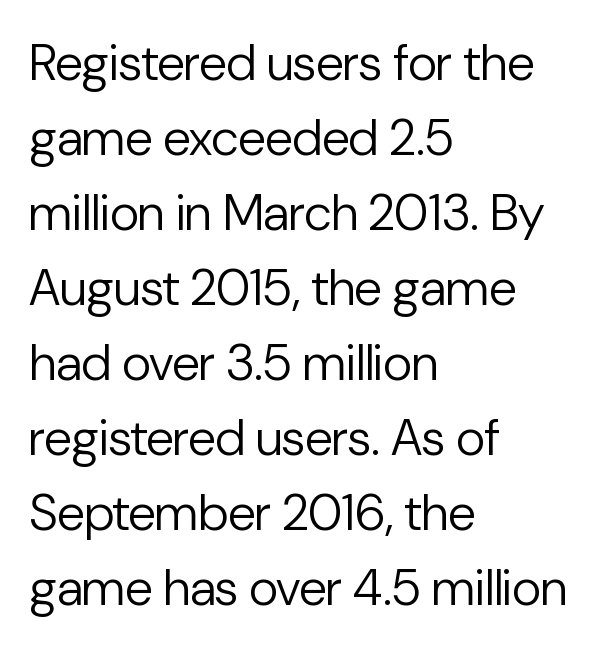
The image shows 51 px regular-weight sans-serif type, upright; set left-aligned, normal line spacing (1.47x), normal letter spacing, not underlined; low stroke contrast and a medium x-height.
